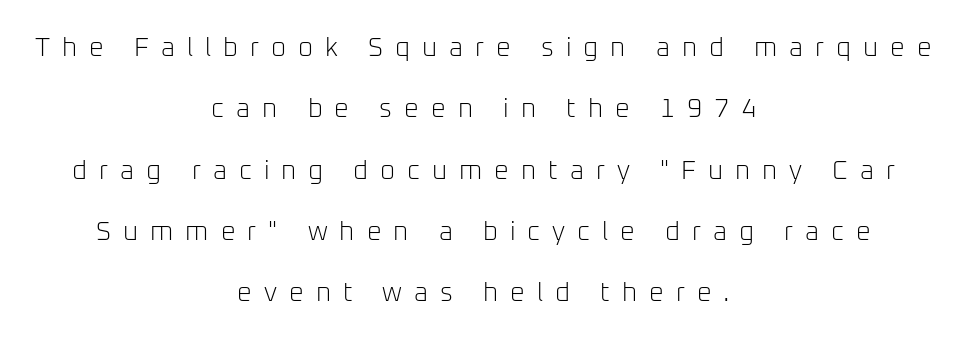
No italicization has been applied; the sample stays upright. This sample uses expanded letter spacing, leaving extra air between glyphs. Summary of weight: not heavy and not bold. Is there much room between lines? Yes — plenty of vertical air separates them. Glance below the letters and you will spot only blank space. Every row of glyphs is offset so its center matches the block's center.
